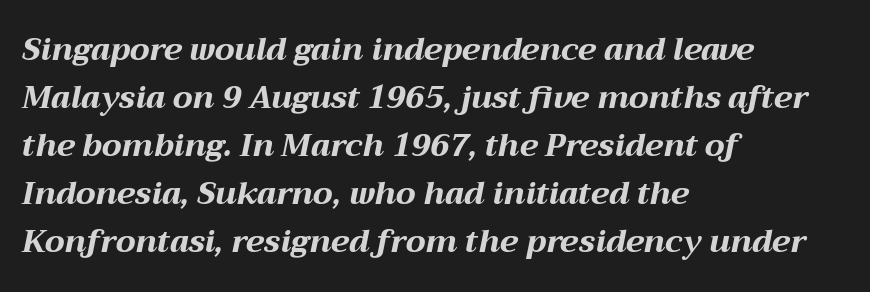
Normally led — the rows are evenly, conventionally spaced. Typographic density is high because the face is bold. The line texture is even and compact thanks to regular tracking. Compared with a centered layout, this one pins lines to the left instead. Italic? Definitely — the glyphs are oblique. The passage shown is typed in a proportional face where columns would drift.
